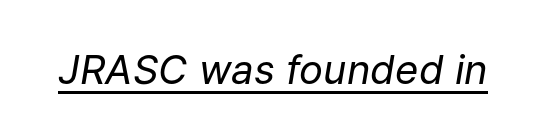
Q: Is the text bold? A: No.
Q: Is the text italic (slanted)? A: Yes, it leans right by about 9 degrees.
Q: Is the text underlined? A: Yes.
Q: Is the spacing between letters normal or unusually wide? A: Normal.
Q: Width (condensed, normal, or wide)? A: Normal.
Q: Stroke contrast? A: Low.
Q: x-height? A: Medium.
Q: Monospaced? A: No.
